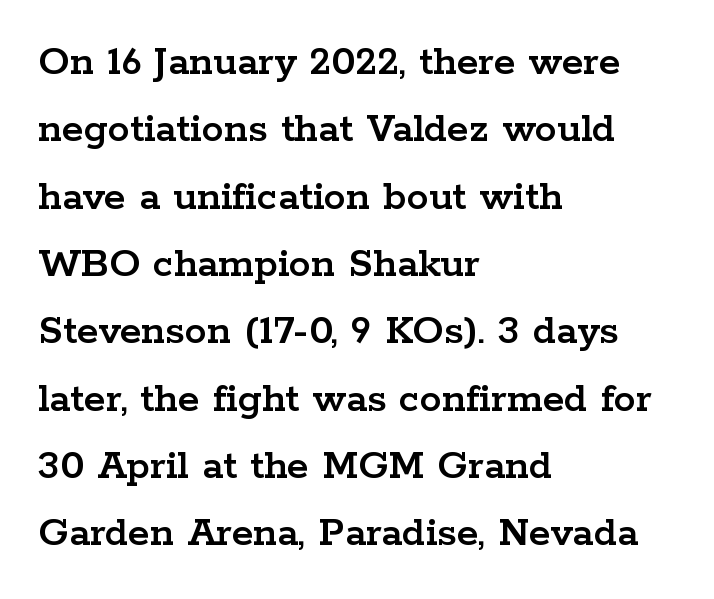
Q: Is the text italic (slanted)? A: No, it is upright.
Q: Is the typeface a serif or a sans-serif typeface? A: Serif.
Q: Is the text underlined? A: No.
Q: How is the paragraph aligned? A: Left-aligned.
Q: Is the spacing between letters normal or unusually wide? A: Normal.
Q: Is the spacing between lines tight, normal or loose? A: Normal.
Q: Width (condensed, normal, or wide)? A: Wide.
Q: Stroke contrast? A: Low.
Q: x-height? A: Medium.
Q: Monospaced? A: No.
